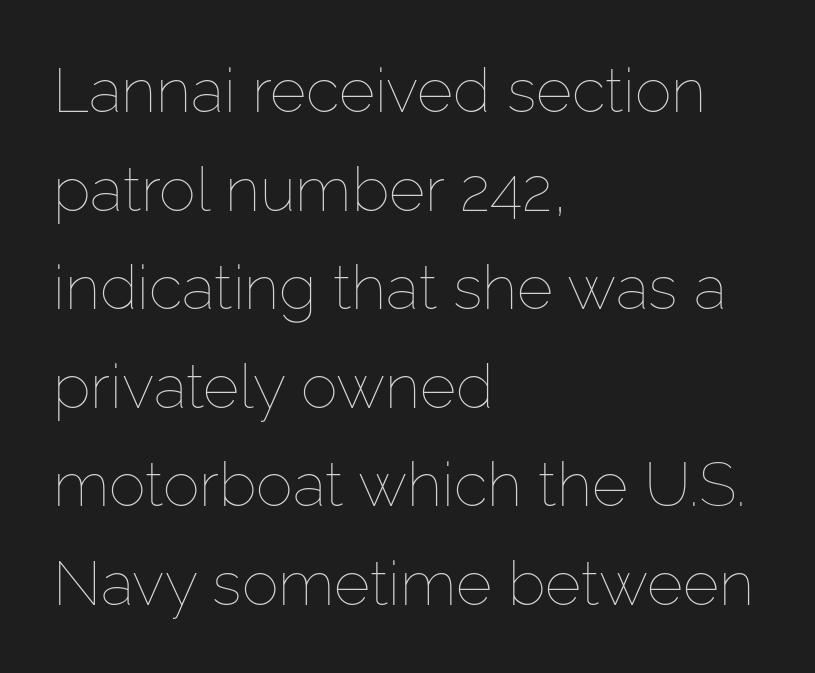
{"italic": "no", "bold": "no", "weight": "thin", "width": "normal", "stroke_contrast": "low", "x_height": "medium", "monospaced": "no", "underline": "no", "align": "left", "line_spacing": "normal", "line_spacing_ratio": 1.59, "letter_spacing": "normal", "letter_spacing_em": 0.0, "glyph_px": 62}
